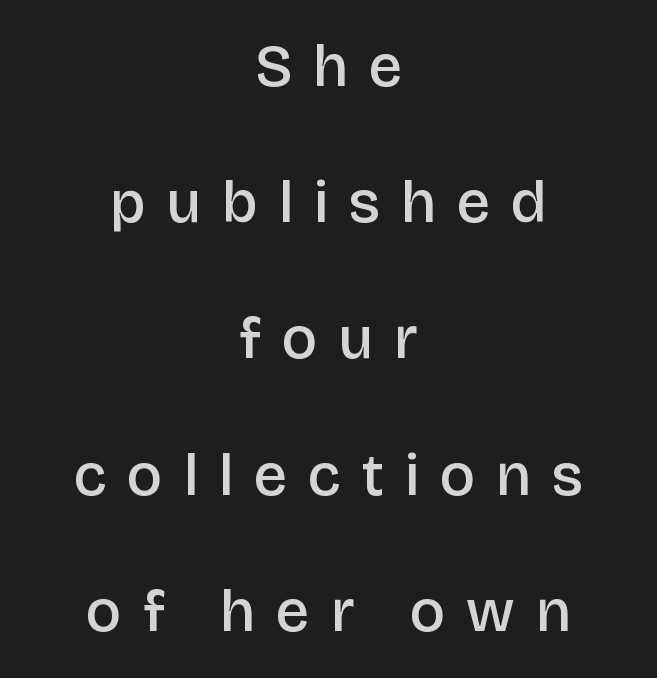
If you measured baseline to baseline, you'd find a long distance. The letters advance in unequal steps, a hallmark of proportional type. Does extra space separate the letters? Yes, quite a lot of it. Summary of weight: moderately heavy, a semibold.
